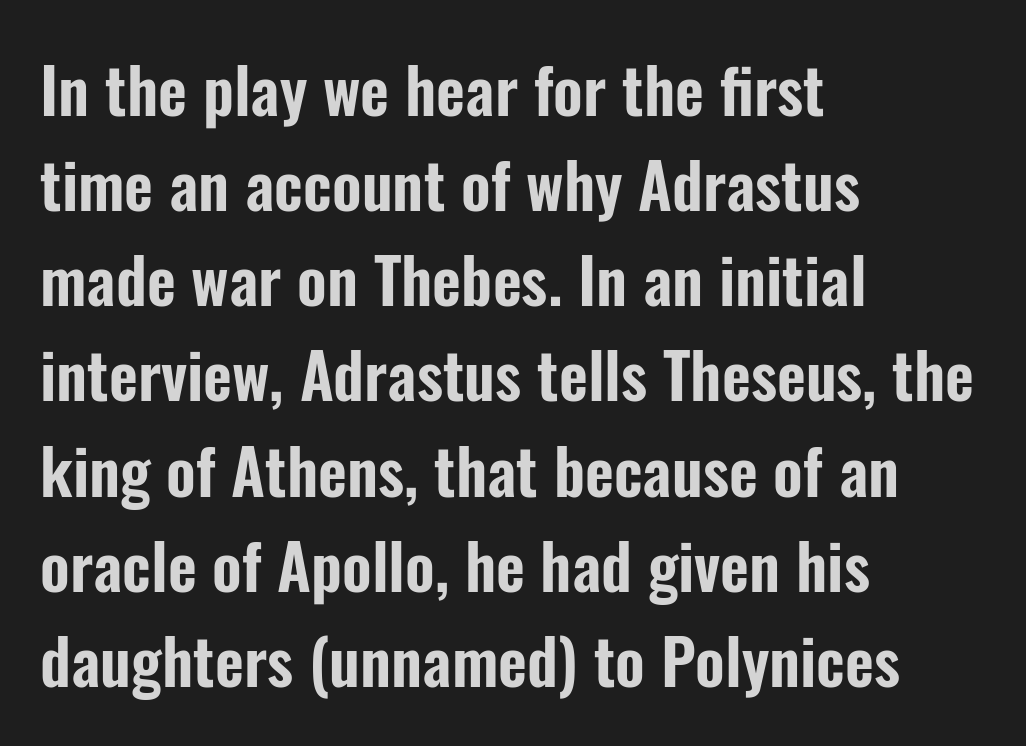
The image shows 63 px condensed sans-serif type, upright; set left-aligned, normal line spacing (1.51x), normal letter spacing, not underlined; low stroke contrast and a medium x-height.
